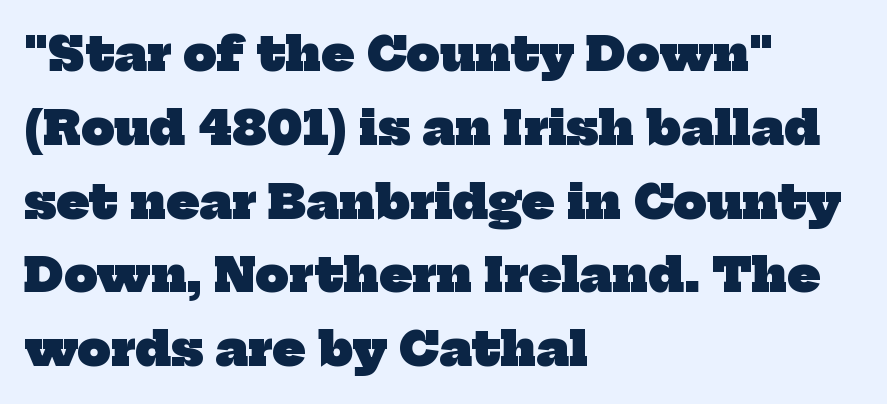
{"serif": "yes", "bold": "yes", "weight": "heavy", "width": "normal", "stroke_contrast": "low", "x_height": "medium", "monospaced": "no", "underline": "no", "align": "left", "line_spacing": "normal", "line_spacing_ratio": 1.57, "letter_spacing": "normal", "letter_spacing_em": 0.0, "glyph_px": 47}
